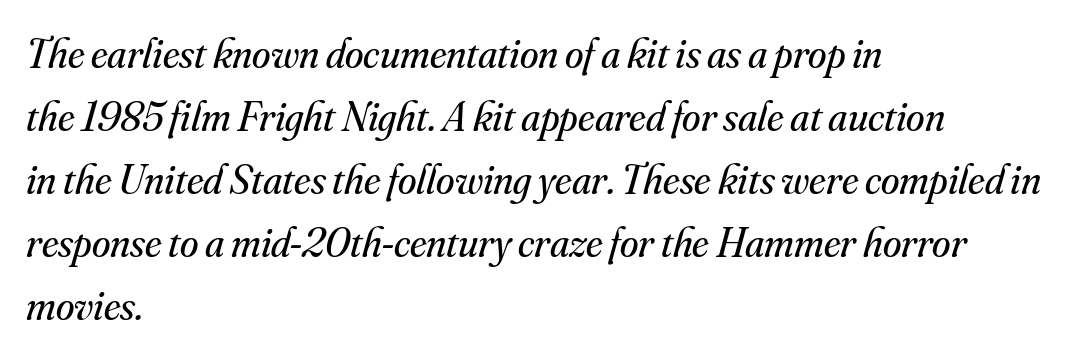
The image shows 42 px regular-weight serif type, italic (leaning right); set left-aligned, normal line spacing (1.5x), normal letter spacing, not underlined; medium stroke contrast and a small x-height.
